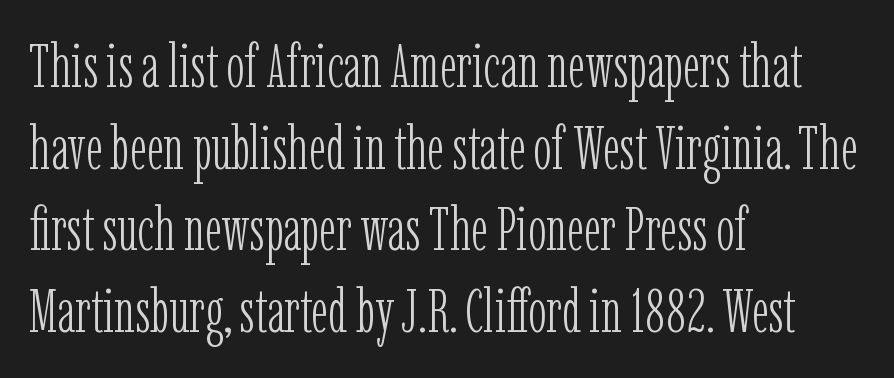
Nobody drew a line under any word here. The letters sit at their default tracking, neither squeezed nor spread. The specimen reads as upright at a glance. Weight class: somewhere from thin through regular.
